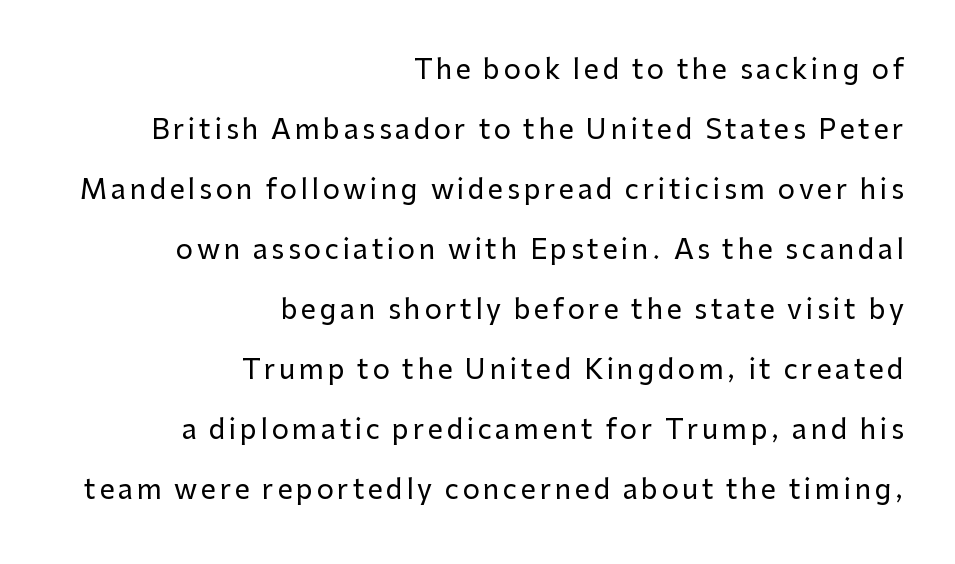
{"italic": "no", "underline": "no", "align": "right", "line_spacing": "loose", "line_spacing_ratio": 2.22, "glyph_px": 27}
